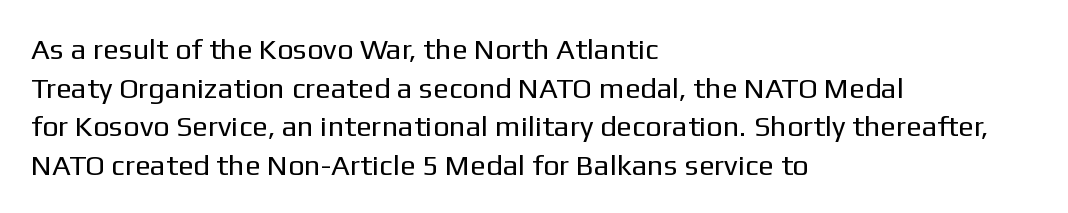
Q: Is the text bold? A: No.
Q: Is the text italic (slanted)? A: No, it is upright.
Q: Is the typeface a serif or a sans-serif typeface? A: Sans-serif.
Q: Is the text underlined? A: No.
Q: How is the paragraph aligned? A: Left-aligned.
Q: Is the spacing between letters normal or unusually wide? A: Normal.
Q: Is the spacing between lines tight, normal or loose? A: Normal.
Q: Width (condensed, normal, or wide)? A: Normal.
Q: Stroke contrast? A: Low.
Q: x-height? A: Medium.
Q: Monospaced? A: No.
